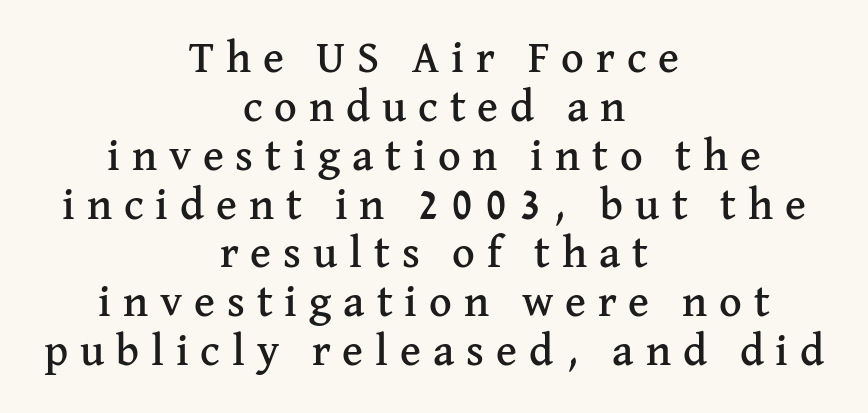
The image shows 44 px serif type, upright; set centered, tight line spacing (1.11x), unusually wide letter spacing (+0.27 em), not underlined; medium stroke contrast and a medium x-height.
